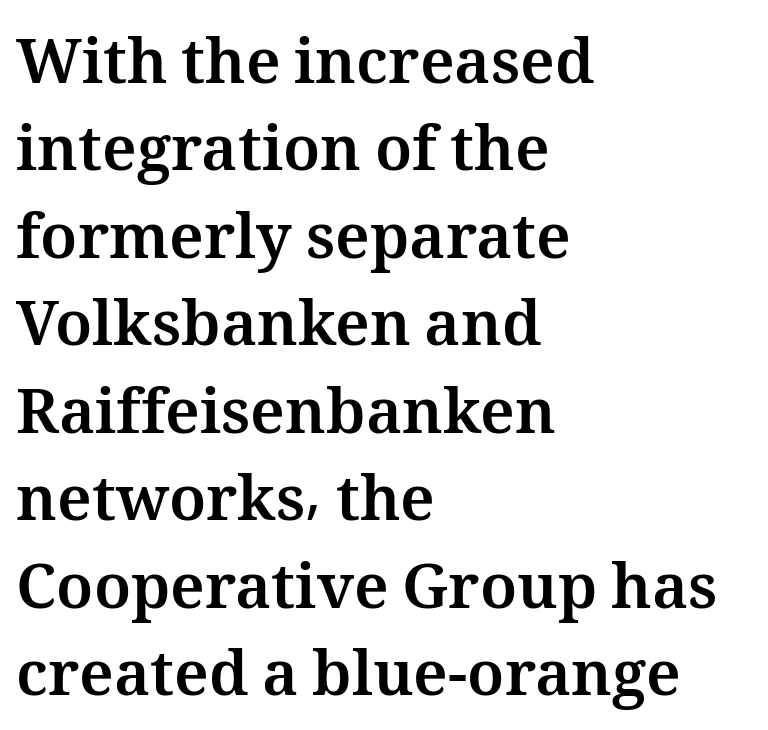
Line spacing here is normal. In terms of letterspacing, this is plain default setting. The letters are bold, with thick, heavy strokes. Descenders hang freely into open space. These lines stack with their left ends in a neat column. Note the varied advance widths — an 'i' is clearly narrower than an 'm'.
